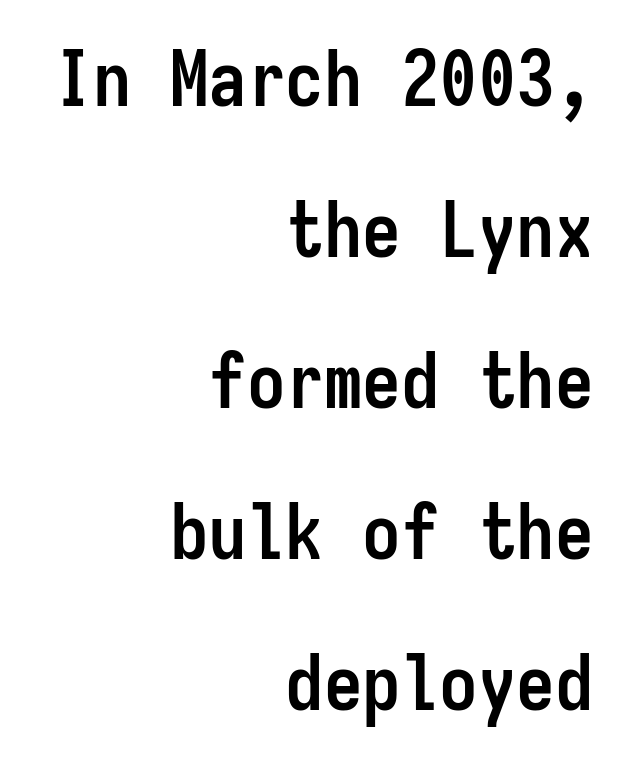
Q: Is the text bold? A: Yes.
Q: Is the text italic (slanted)? A: No, it is upright.
Q: Is the typeface a serif or a sans-serif typeface? A: Sans-serif.
Q: Is the text underlined? A: No.
Q: How is the paragraph aligned? A: Right-aligned.
Q: Is the spacing between letters normal or unusually wide? A: Normal.
Q: Is the spacing between lines tight, normal or loose? A: Loose.
Q: Width (condensed, normal, or wide)? A: Condensed.
Q: Stroke contrast? A: Low.
Q: x-height? A: Medium.
Q: Monospaced? A: Yes.
